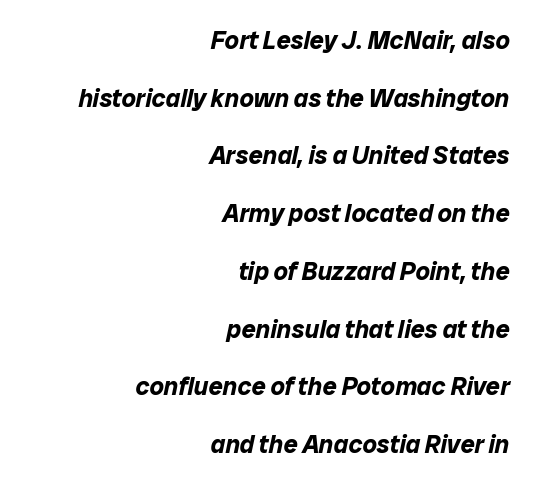
{"italic": "yes", "lean": "right", "slant_degrees": 12, "bold": "yes", "underline": "no", "align": "right", "line_spacing": "loose", "line_spacing_ratio": 2.31, "letter_spacing": "normal", "letter_spacing_em": 0.0, "glyph_px": 25}
